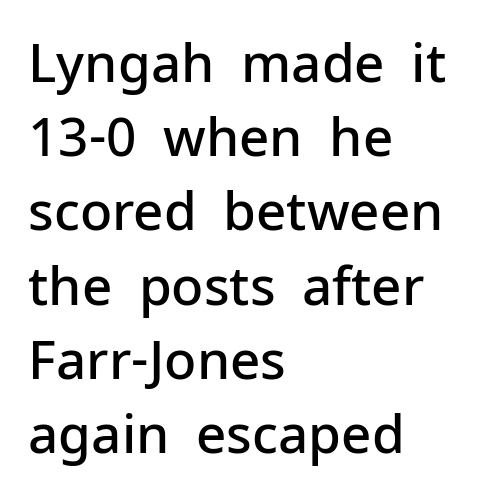
A classic flush-left, rag-right setting is used for this passage. Compared with typical paragraphs, the rows here are spaced about the same. This sample uses plain, unmodified letter spacing. Any mark beneath the type? The region is blank. These lines are rendered in a variable-pitch font. Rendered with straight, roman letterforms.
